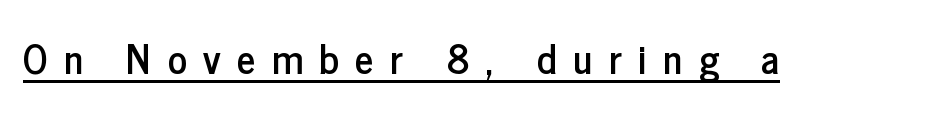
{"serif": "no", "italic": "no", "width": "condensed", "stroke_contrast": "low", "x_height": "medium", "monospaced": "no", "underline": "yes", "letter_spacing": "wide", "letter_spacing_em": 0.41, "glyph_px": 40}
